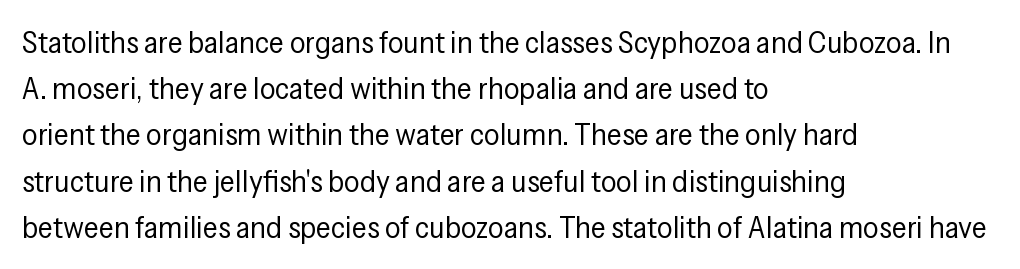
The image shows 31 px regular-weight, condensed sans-serif type, upright; set left-aligned, normal line spacing (1.49x), normal letter spacing, not underlined; low stroke contrast and a medium x-height.
